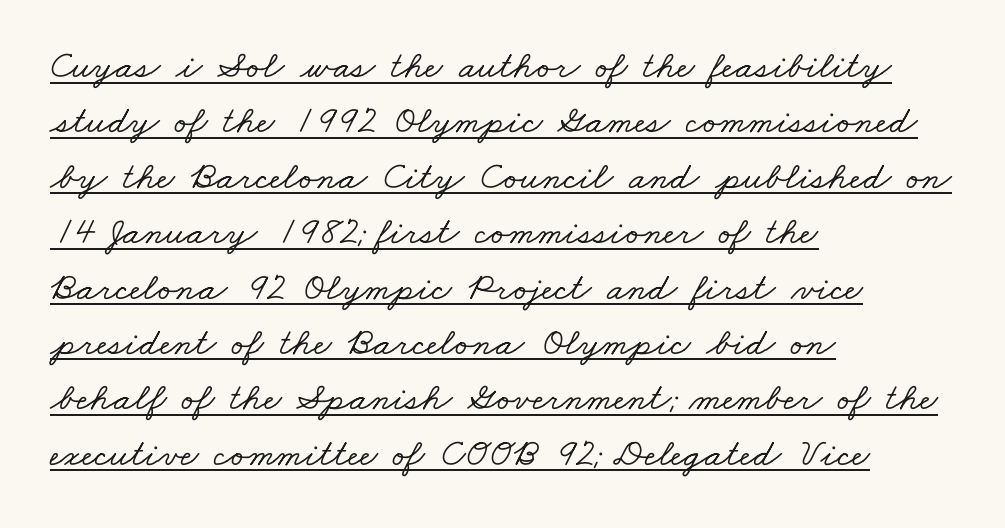
Q: Is the typeface a serif or a sans-serif typeface? A: Serif.
Q: Is the text underlined? A: Yes.
Q: How is the paragraph aligned? A: Left-aligned.
Q: Is the spacing between letters normal or unusually wide? A: Normal.
Q: Is the spacing between lines tight, normal or loose? A: Normal.
Q: Width (condensed, normal, or wide)? A: Wide.
Q: Stroke contrast? A: Low.
Q: x-height? A: Small.
Q: Monospaced? A: No.
